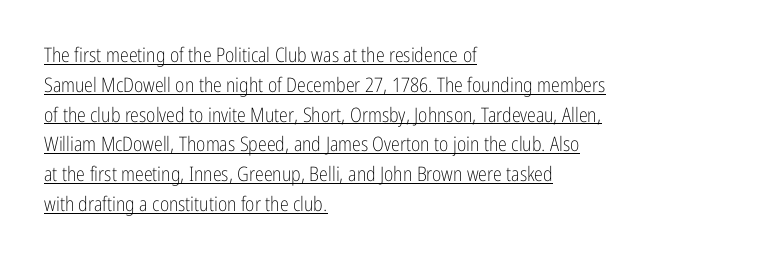
Weight class: somewhere from thin through regular. This is the regular roman posture of the typeface. The rendering uses a moderate line-height, typical for paragraphs. The lines in this sample share a left origin and differ only in where they stop.
